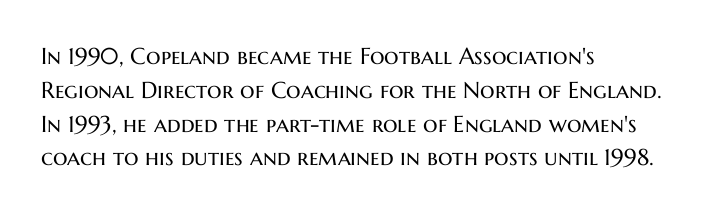
Q: Is the text bold? A: No.
Q: Is the text italic (slanted)? A: No, it is upright.
Q: Is the text underlined? A: No.
Q: How is the paragraph aligned? A: Left-aligned.
Q: Is the spacing between letters normal or unusually wide? A: Normal.
Q: Is the spacing between lines tight, normal or loose? A: Normal.
